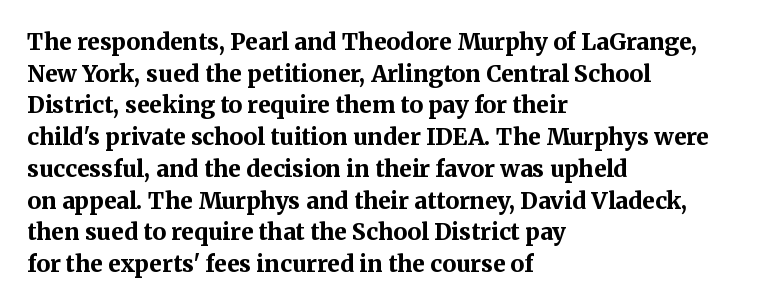
{"italic": "no", "bold": "yes", "underline": "no", "align": "left", "line_spacing": "normal", "line_spacing_ratio": 1.38, "letter_spacing": "normal", "letter_spacing_em": 0.0, "glyph_px": 23}
